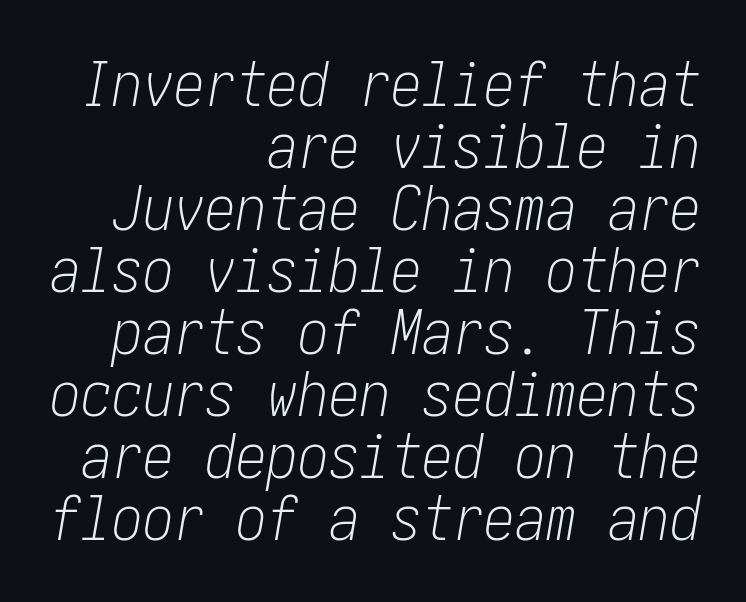
Q: Is the text bold? A: No.
Q: Is the text italic (slanted)? A: Yes, it leans right by about 10 degrees.
Q: Is the text underlined? A: No.
Q: How is the paragraph aligned? A: Right-aligned.
Q: Is the spacing between letters normal or unusually wide? A: Normal.
Q: Is the spacing between lines tight, normal or loose? A: Tight.
Q: Width (condensed, normal, or wide)? A: Condensed.
Q: Stroke contrast? A: Low.
Q: x-height? A: Medium.
